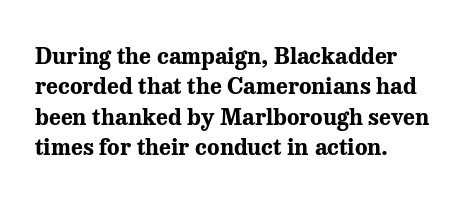
Q: Is the text bold? A: Yes.
Q: Is the text italic (slanted)? A: No, it is upright.
Q: Is the text underlined? A: No.
Q: How is the paragraph aligned? A: Left-aligned.
Q: Is the spacing between letters normal or unusually wide? A: Normal.
Q: Is the spacing between lines tight, normal or loose? A: Normal.
